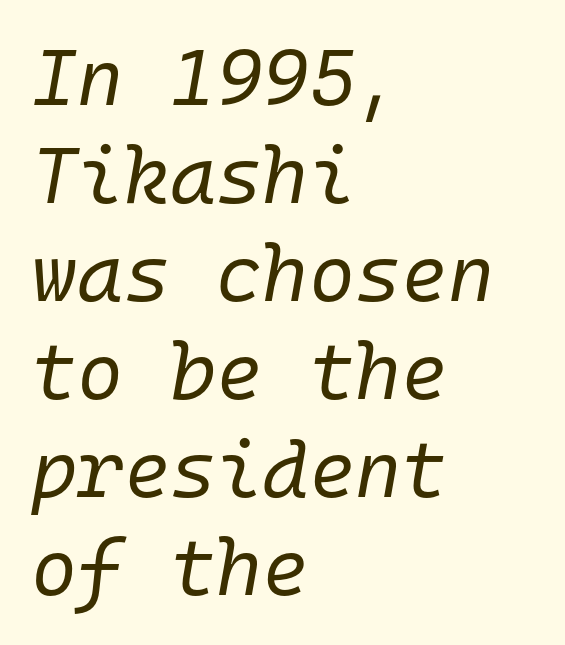
The image shows 79 px regular-weight type, italic (leaning right), monospaced; set left-aligned, line spacing 1.24x, normal letter spacing, not underlined; low stroke contrast and a medium x-height.
